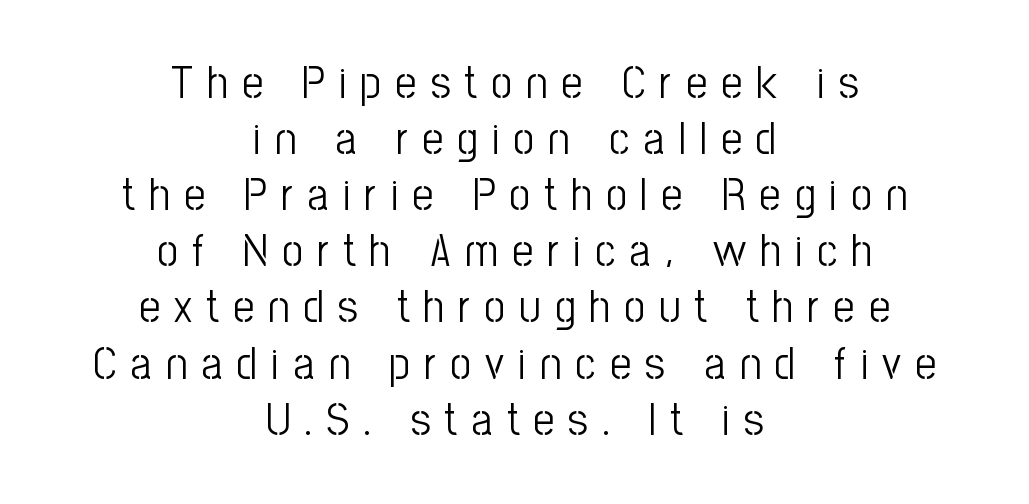
Q: Is the text bold? A: No.
Q: Is the text italic (slanted)? A: No, it is upright.
Q: Is the typeface a serif or a sans-serif typeface? A: Sans-serif.
Q: Is the text underlined? A: No.
Q: How is the paragraph aligned? A: Centered.
Q: Is the spacing between letters normal or unusually wide? A: Unusually wide.
Q: Width (condensed, normal, or wide)? A: Condensed.
Q: Stroke contrast? A: Low.
Q: x-height? A: Medium.
Q: Monospaced? A: No.
